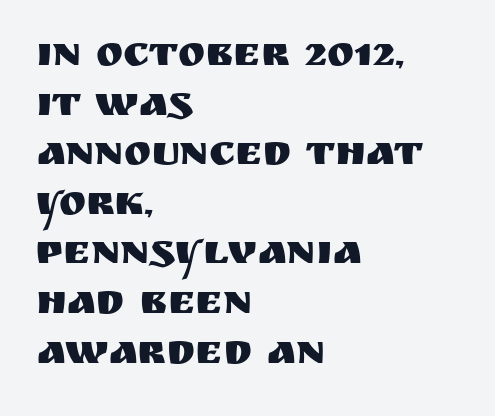
Q: Is the text italic (slanted)? A: No, it is upright.
Q: Is the typeface a serif or a sans-serif typeface? A: Sans-serif.
Q: Is the text underlined? A: No.
Q: How is the paragraph aligned? A: Left-aligned.
Q: Is the spacing between letters normal or unusually wide? A: Normal.
Q: Width (condensed, normal, or wide)? A: Normal.
Q: Stroke contrast? A: Medium.
Q: x-height? A: Large.
Q: Monospaced? A: No.
